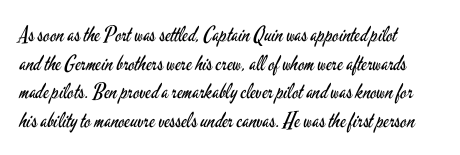
{"bold": "no", "underline": "no", "align": "left", "line_spacing": "normal", "line_spacing_ratio": 1.36, "letter_spacing": "normal", "letter_spacing_em": 0.0, "glyph_px": 21}
